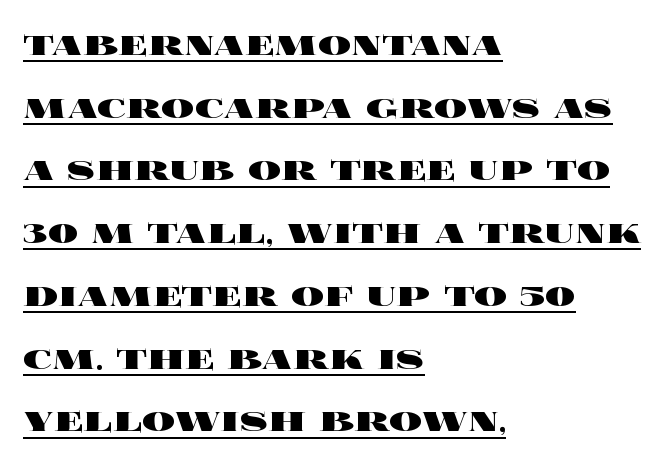
The image shows 41 px heavy, wide type, upright; set left-aligned, normal line spacing (1.53x), normal letter spacing, underlined; a large x-height.
